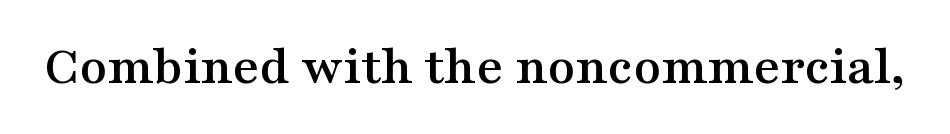
{"serif": "yes", "italic": "no", "width": "wide", "stroke_contrast": "medium", "x_height": "medium", "monospaced": "no", "underline": "no", "letter_spacing": "normal", "letter_spacing_em": 0.0, "glyph_px": 56}
